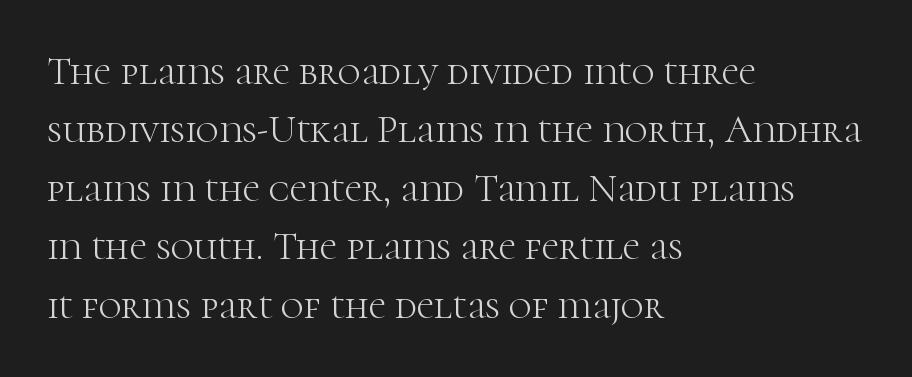
Q: Is the text bold? A: No.
Q: Is the text italic (slanted)? A: No, it is upright.
Q: Is the typeface a serif or a sans-serif typeface? A: Serif.
Q: Is the text underlined? A: No.
Q: How is the paragraph aligned? A: Left-aligned.
Q: Is the spacing between letters normal or unusually wide? A: Normal.
Q: Is the spacing between lines tight, normal or loose? A: Normal.
Q: Width (condensed, normal, or wide)? A: Normal.
Q: Stroke contrast? A: High.
Q: x-height? A: Medium.
Q: Monospaced? A: No.
